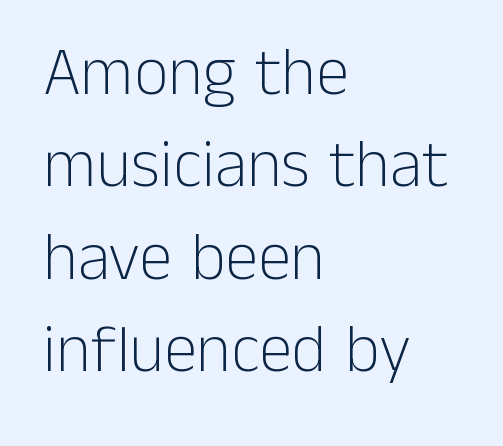
{"serif": "no", "italic": "no", "bold": "no", "weight": "light", "width": "normal", "stroke_contrast": "low", "x_height": "medium", "monospaced": "no", "underline": "no", "align": "left", "line_spacing": "normal", "line_spacing_ratio": 1.38, "letter_spacing": "normal", "letter_spacing_em": 0.0, "glyph_px": 67}
